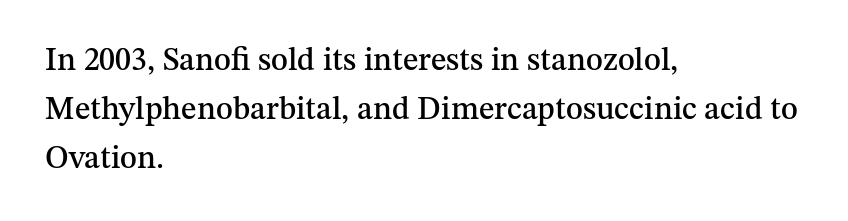
The image shows 32 px serif type, upright; set left-aligned, normal line spacing (1.53x), normal letter spacing, not underlined; medium stroke contrast and a medium x-height.
